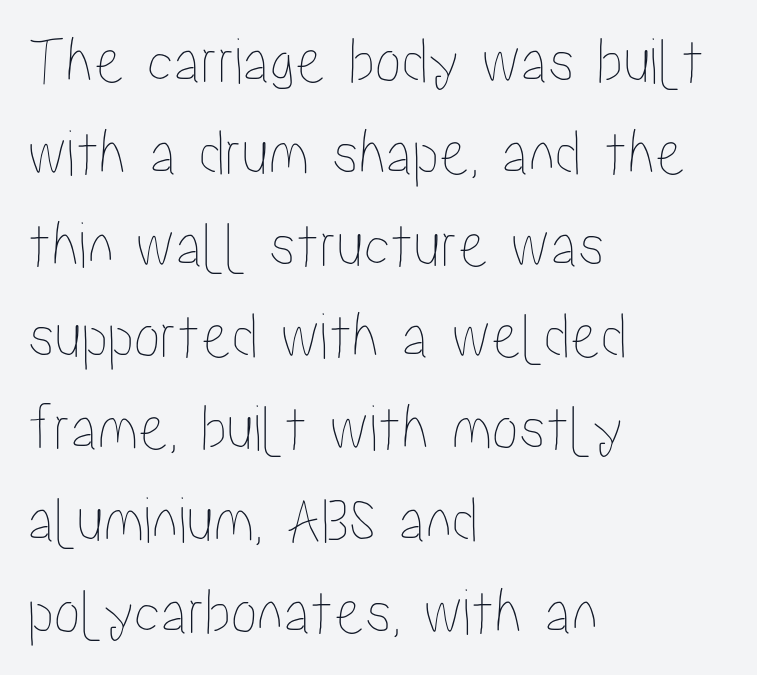
Q: Is the text italic (slanted)? A: No, it is upright.
Q: Is the text underlined? A: No.
Q: How is the paragraph aligned? A: Left-aligned.
Q: Is the spacing between letters normal or unusually wide? A: Normal.
Q: Is the spacing between lines tight, normal or loose? A: Normal.
Q: Width (condensed, normal, or wide)? A: Condensed.
Q: Stroke contrast? A: Low.
Q: x-height? A: Medium.
Q: Monospaced? A: No.
